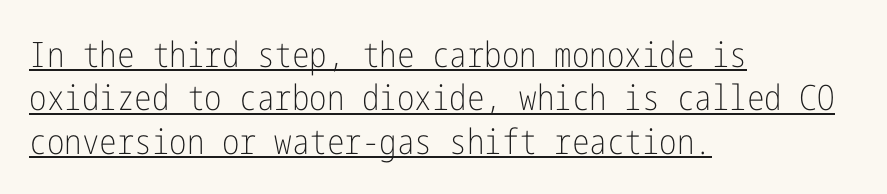
{"serif": "no", "italic": "no", "bold": "no", "weight": "light", "width": "condensed", "stroke_contrast": "low", "x_height": "medium", "underline": "yes", "align": "left", "line_spacing_ratio": 1.24, "letter_spacing": "normal", "letter_spacing_em": 0.0, "glyph_px": 35}
